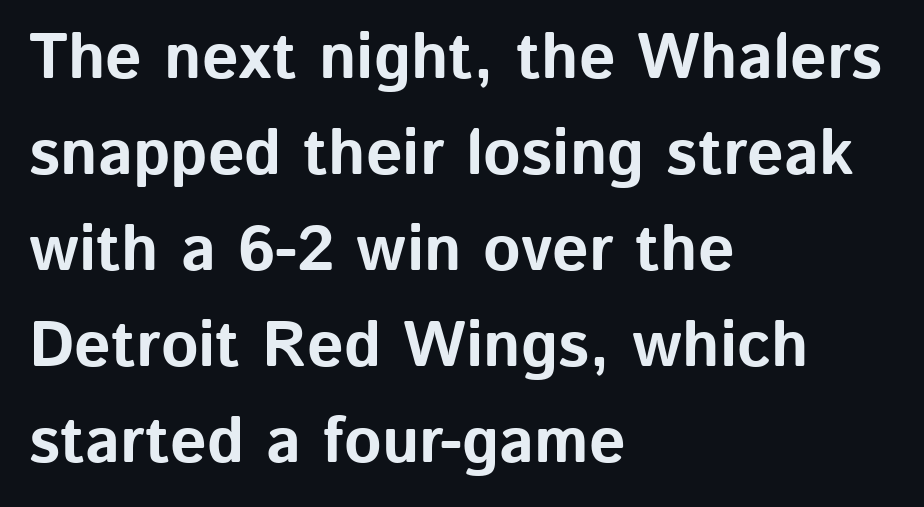
{"serif": "no", "italic": "no", "bold": "yes", "weight": "bold", "width": "normal", "stroke_contrast": "low", "x_height": "medium", "monospaced": "no", "underline": "no", "align": "left", "line_spacing": "normal", "line_spacing_ratio": 1.5, "letter_spacing": "normal", "letter_spacing_em": 0.0, "glyph_px": 64}
